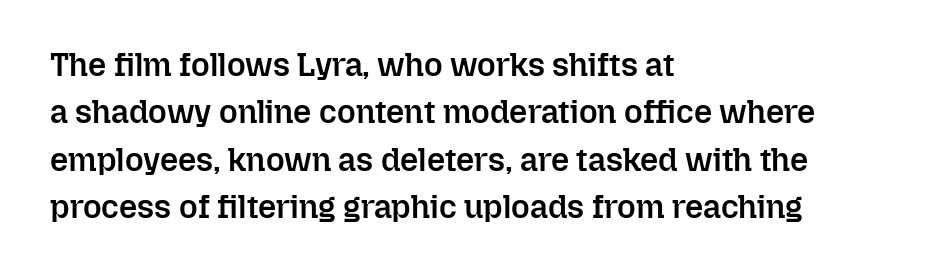
Tracking value appears to be zero — textbook default spacing. Reading down the column, the eye jumps a familiar distance to each next line. The passage shown is typed in a proportional face where columns would drift. The font is running at a semibold setting, under full bold. Style check: upright.
